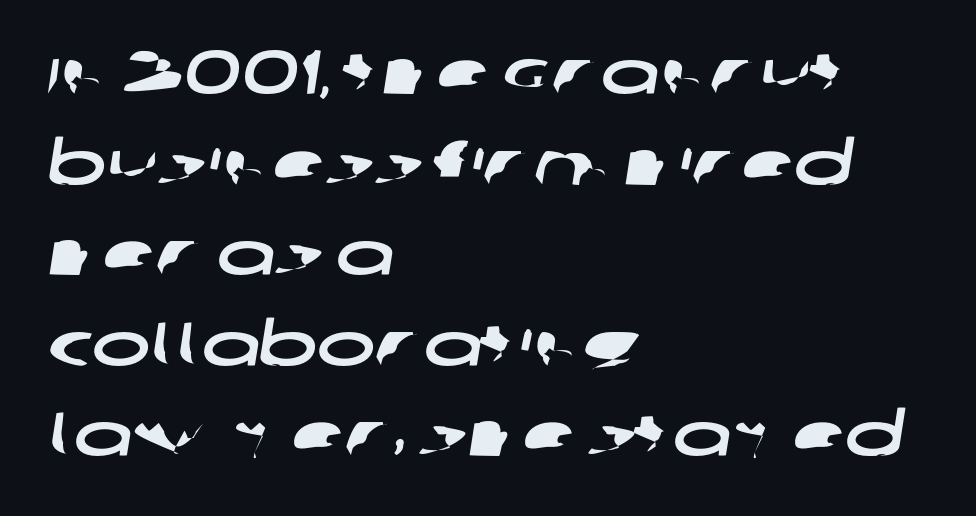
{"serif": "no", "width": "wide", "stroke_contrast": "low", "x_height": "large", "monospaced": "no", "underline": "no", "align": "left", "line_spacing": "normal", "line_spacing_ratio": 1.46, "letter_spacing": "normal", "letter_spacing_em": 0.0, "glyph_px": 62}
